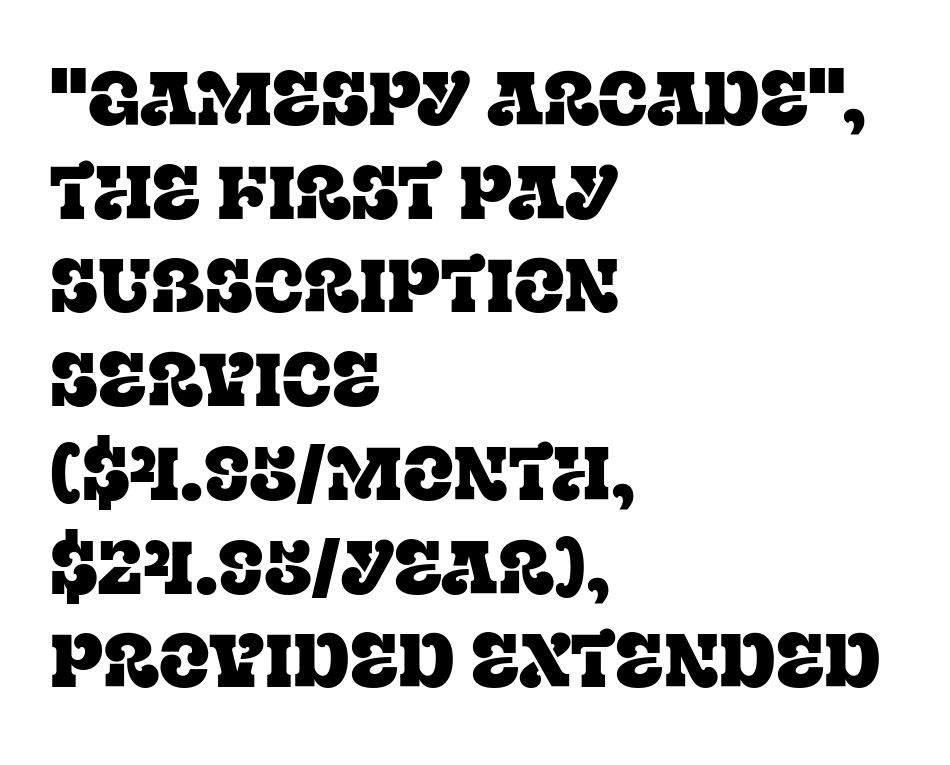
Anything drawn beneath the words? Only blank space. The block of text has a typical density, with ordinary space between rows. Observe the ordinary spacing: letters are neighbours, not strangers. The font's upright variant was chosen for this text. Typeset ragged right — the left edge is the straight one. Character widths vary here, with narrow letters taking less room than wide ones.
